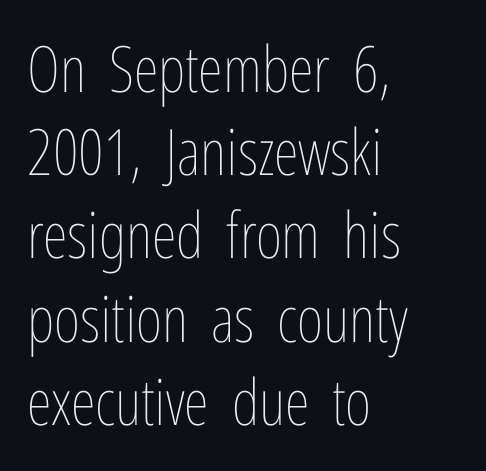
{"italic": "no", "bold": "no", "weight": "thin", "width": "condensed", "stroke_contrast": "low", "x_height": "medium", "monospaced": "no", "underline": "no", "align": "left", "line_spacing": "normal", "line_spacing_ratio": 1.3, "letter_spacing": "normal", "letter_spacing_em": 0.0, "glyph_px": 64}
